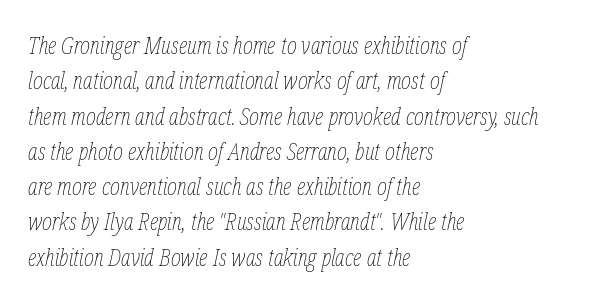
The image shows 24 px text type, italic (leaning right); set left-aligned, normal line spacing (1.47x), normal letter spacing, not underlined.
